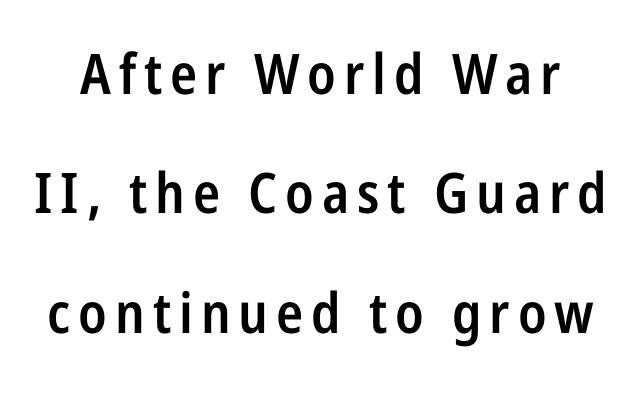
The image shows 56 px semibold, condensed sans-serif type, upright; set loose line spacing (2.13x), not underlined; low stroke contrast and a medium x-height.
